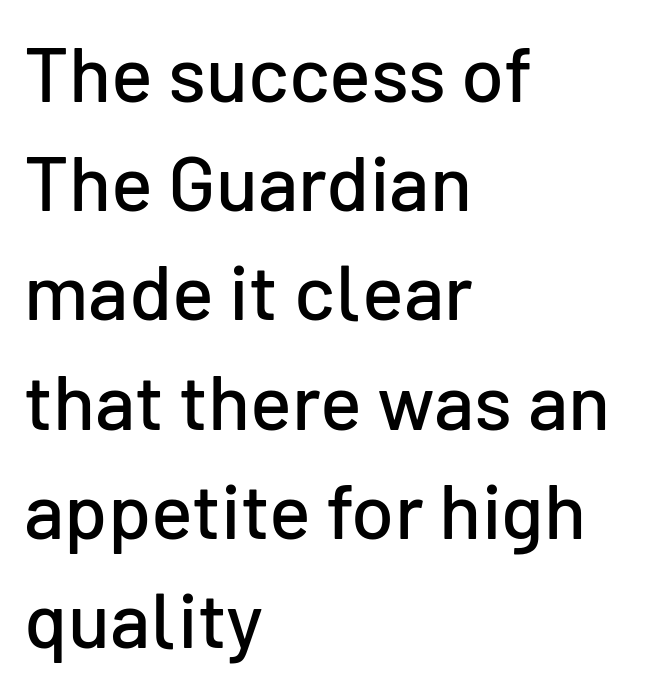
The image shows 78 px sans-serif type, upright; set left-aligned, normal line spacing (1.4x), normal letter spacing, not underlined; low stroke contrast and a medium x-height.
